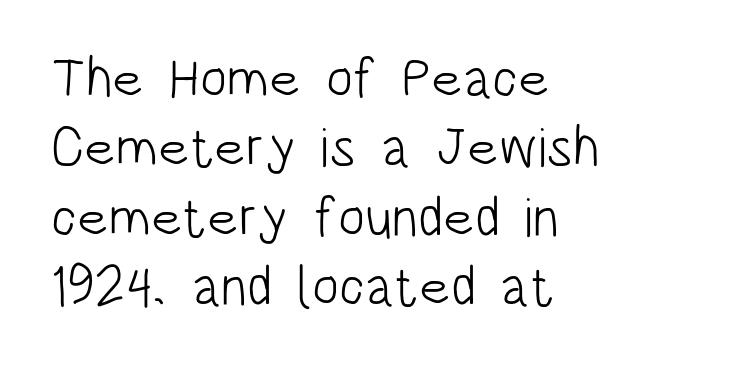
The image shows 56 px light, condensed sans-serif type, upright; set left-aligned, line spacing 1.24x, normal letter spacing, not underlined; low stroke contrast and a large x-height.
